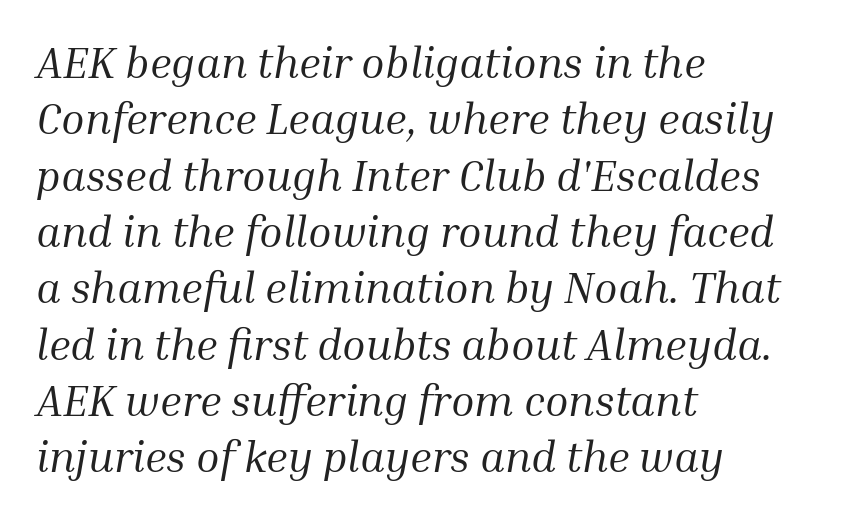
The image shows 43 px regular-weight serif type, italic (leaning right); set left-aligned, normal line spacing (1.31x), normal letter spacing, not underlined; medium stroke contrast and a medium x-height.
